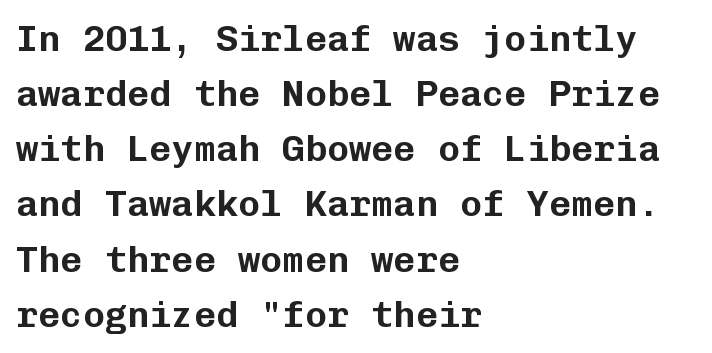
The image shows 37 px sans-serif type, upright, monospaced; set left-aligned, normal line spacing (1.49x), normal letter spacing, not underlined; low stroke contrast and a medium x-height.
